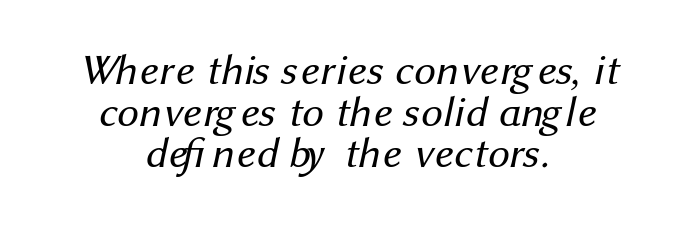
Q: Is the text bold? A: No.
Q: Is the typeface a serif or a sans-serif typeface? A: Sans-serif.
Q: Is the text underlined? A: No.
Q: How is the paragraph aligned? A: Centered.
Q: Is the spacing between letters normal or unusually wide? A: Normal.
Q: Is the spacing between lines tight, normal or loose? A: Tight.
Q: Width (condensed, normal, or wide)? A: Normal.
Q: Stroke contrast? A: Medium.
Q: x-height? A: Medium.
Q: Monospaced? A: No.
